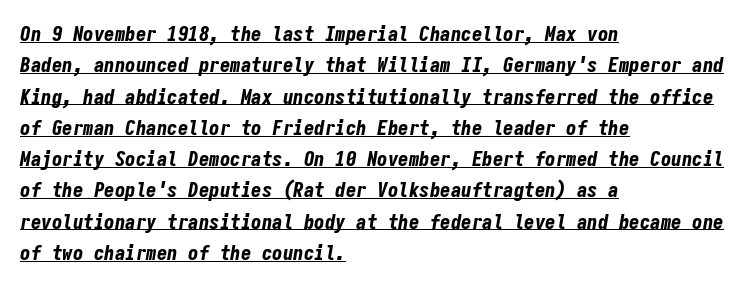
Q: Is the text bold? A: Yes.
Q: Is the text italic (slanted)? A: Yes, it leans right by about 9 degrees.
Q: Is the text underlined? A: Yes.
Q: How is the paragraph aligned? A: Left-aligned.
Q: Is the spacing between letters normal or unusually wide? A: Normal.
Q: Is the spacing between lines tight, normal or loose? A: Normal.
